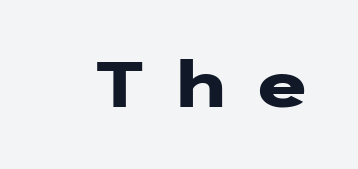
{"serif": "no", "italic": "no", "bold": "yes", "weight": "heavy", "width": "wide", "stroke_contrast": "low", "x_height": "medium", "underline": "no", "letter_spacing": "wide", "letter_spacing_em": 0.39, "glyph_px": 64}
